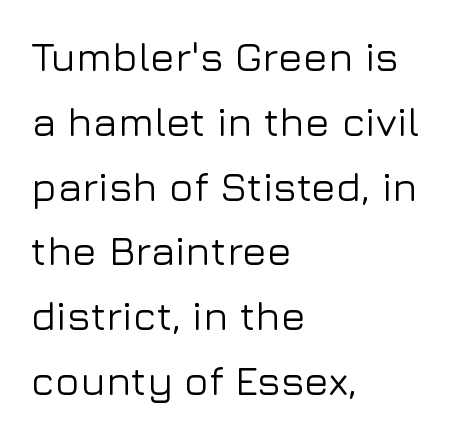
{"serif": "no", "italic": "no", "width": "normal", "stroke_contrast": "low", "x_height": "medium", "monospaced": "no", "underline": "no", "align": "left", "line_spacing": "normal", "line_spacing_ratio": 1.58, "letter_spacing": "normal", "letter_spacing_em": 0.0, "glyph_px": 41}
